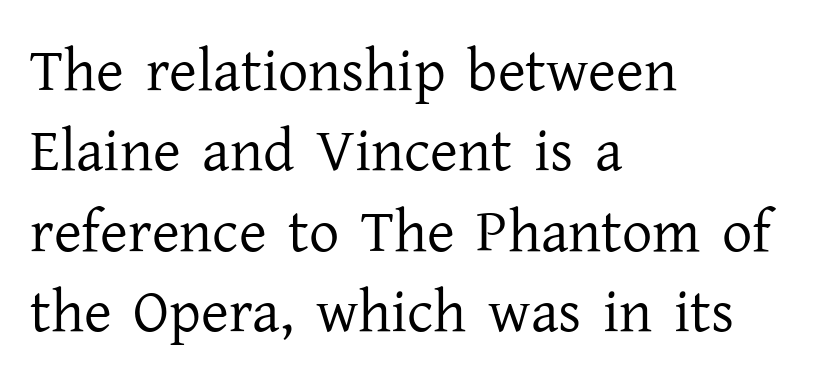
These lines are composed in type with serifs. What stands out about the letter spacing? Nothing — it is the standard amount. This sample has the flowing, uneven cadence of proportional lettering. The strokes carry an ordinary text weight at most. The strip under each line holds only bare page.
